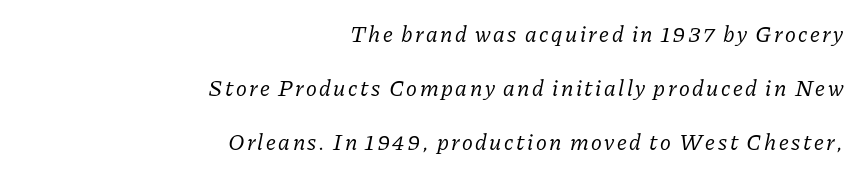
{"italic": "yes", "lean": "right", "slant_degrees": 11, "bold": "no", "underline": "no", "align": "right", "line_spacing": "loose", "line_spacing_ratio": 2.35, "glyph_px": 23}
